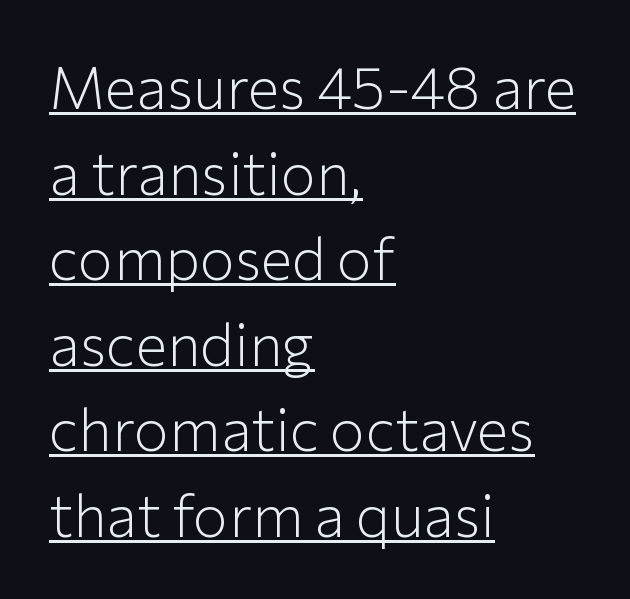
{"serif": "no", "italic": "no", "bold": "no", "weight": "light", "width": "normal", "stroke_contrast": "low", "x_height": "medium", "monospaced": "no", "underline": "yes", "align": "left", "line_spacing": "normal", "line_spacing_ratio": 1.45, "letter_spacing": "normal", "letter_spacing_em": 0.0, "glyph_px": 59}
